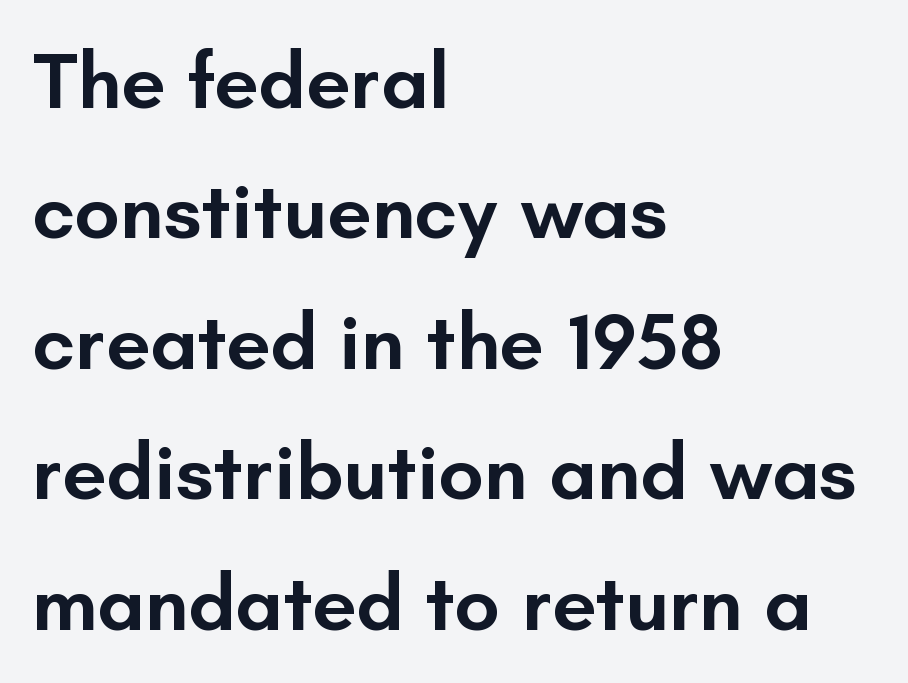
{"serif": "no", "italic": "no", "bold": "semi", "weight": "semibold", "width": "normal", "stroke_contrast": "low", "x_height": "small", "monospaced": "no", "underline": "no", "align": "left", "line_spacing": "normal", "line_spacing_ratio": 1.63, "letter_spacing": "normal", "letter_spacing_em": 0.0, "glyph_px": 80}
